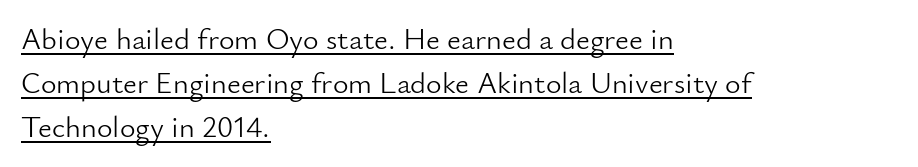
The image shows 30 px light sans-serif type, upright; set left-aligned, normal line spacing (1.46x), normal letter spacing, underlined; low stroke contrast and a small x-height.
